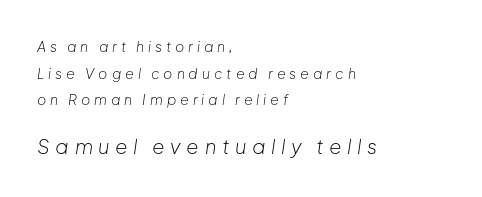
The image shows 20 px text type, italic (leaning right); set left-aligned, loose line spacing (1.91x), unusually wide letter spacing (+0.28 em), not underlined; the second (bottom) block is 1.43x larger.
